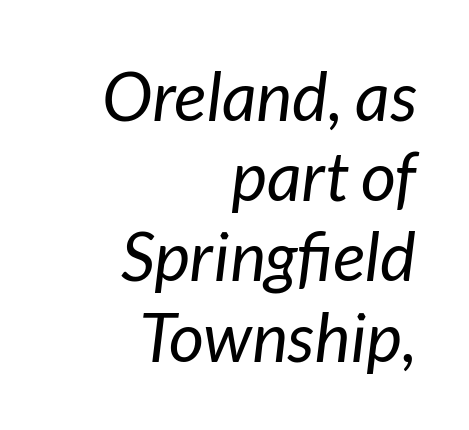
{"italic": "yes", "lean": "right", "slant_degrees": 7, "bold": "no", "weight": "regular", "width": "normal", "stroke_contrast": "low", "x_height": "medium", "monospaced": "no", "underline": "no", "align": "right", "line_spacing_ratio": 1.18, "letter_spacing": "normal", "letter_spacing_em": 0.0, "glyph_px": 68}
